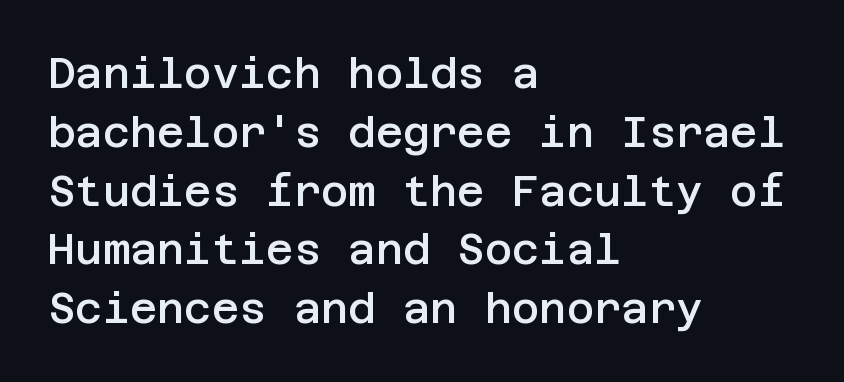
The image shows 42 px semibold sans-serif type, upright; set left-aligned, normal line spacing (1.4x), normal letter spacing, not underlined; low stroke contrast and a large x-height.
